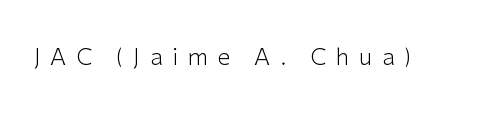
{"italic": "no", "bold": "no", "underline": "no", "letter_spacing": "wide", "letter_spacing_em": 0.42, "glyph_px": 23}
